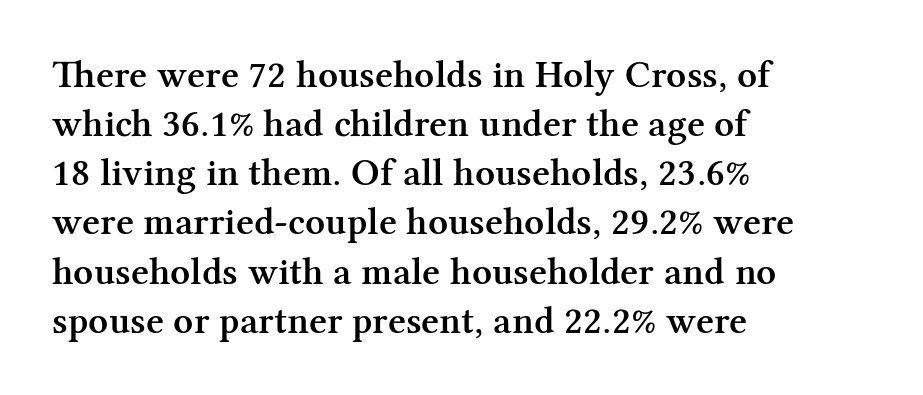
{"serif": "yes", "italic": "no", "bold": "semi", "weight": "semibold", "width": "normal", "stroke_contrast": "medium", "x_height": "medium", "monospaced": "no", "underline": "no", "align": "left", "line_spacing": "normal", "line_spacing_ratio": 1.26, "letter_spacing": "normal", "letter_spacing_em": 0.0, "glyph_px": 39}
